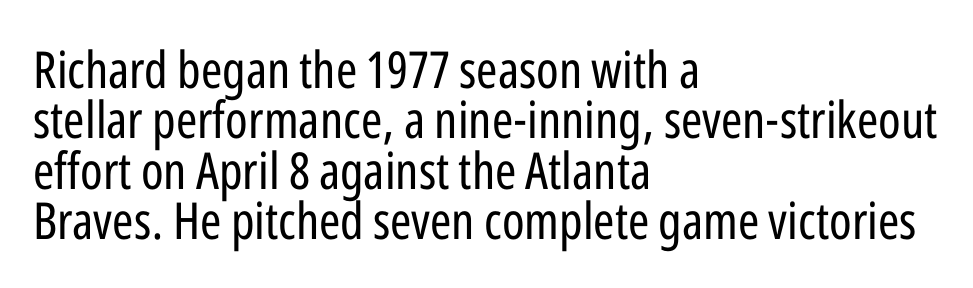
The image shows 51 px regular-weight, condensed sans-serif type, upright; set left-aligned, tight line spacing (0.99x), normal letter spacing, not underlined; low stroke contrast and a medium x-height.
